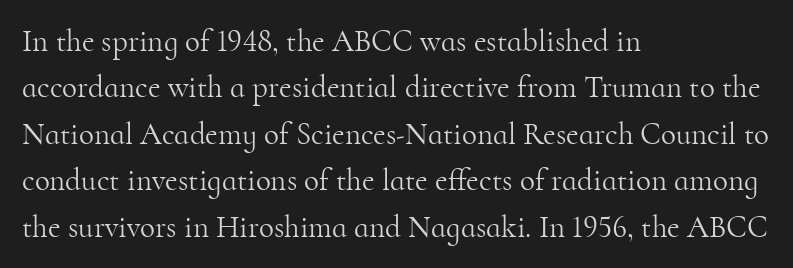
{"serif": "yes", "italic": "no", "bold": "no", "weight": "light", "width": "normal", "stroke_contrast": "high", "x_height": "small", "monospaced": "no", "underline": "no", "align": "left", "line_spacing": "normal", "line_spacing_ratio": 1.5, "letter_spacing": "normal", "letter_spacing_em": 0.0, "glyph_px": 31}
